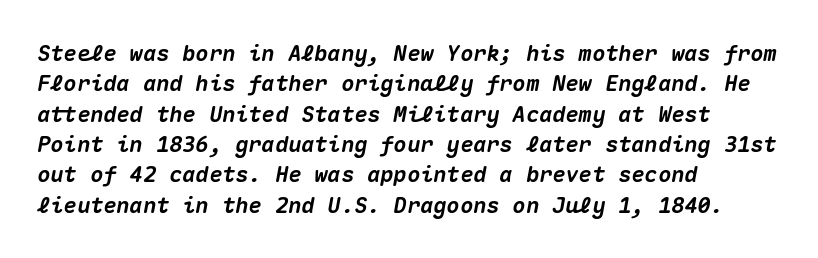
Beneath every word, the page is bare. Emphasis-style slanted type is in use. Vertical spacing — default. Line beginnings align vertically; line endings do not.
